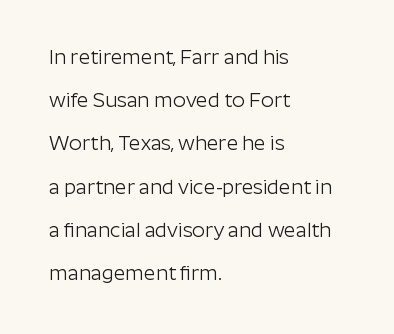
The image shows 20 px text type, upright; set left-aligned, loose line spacing (2.16x), normal letter spacing, not underlined.
